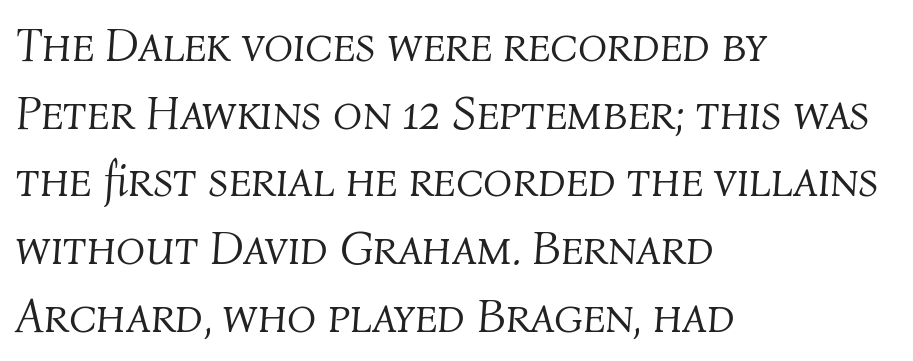
Short and long lines alike share a common starting point at left. Does extra space separate the letters? No, they use regular spacing. You can tell it's italic because the verticals aren't actually vertical. The glyphs are unaccompanied by any horizontal stroke below them.
